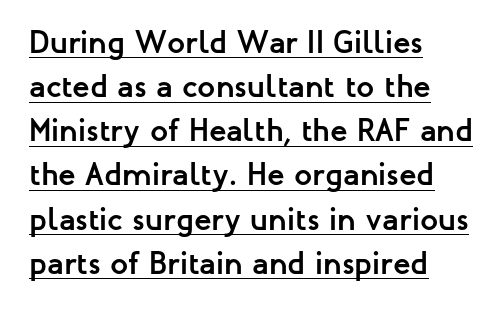
Looks like someone drew a line under every word here. The face used here has the dense, thick strokes of a bold. Inter-character spacing is left at the font's built-in metrics. These lines are set flush left with a ragged right edge.
